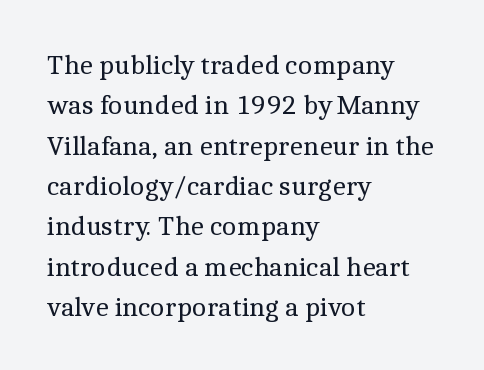
Q: Is the text bold? A: No.
Q: Is the text italic (slanted)? A: No, it is upright.
Q: Is the typeface a serif or a sans-serif typeface? A: Serif.
Q: Is the text underlined? A: No.
Q: How is the paragraph aligned? A: Left-aligned.
Q: Is the spacing between letters normal or unusually wide? A: Normal.
Q: Is the spacing between lines tight, normal or loose? A: Normal.
Q: Width (condensed, normal, or wide)? A: Normal.
Q: x-height? A: Medium.
Q: Monospaced? A: No.
